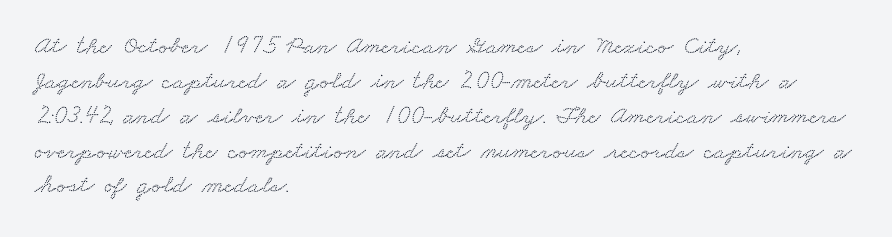
The image shows 26 px text type; set left-aligned, normal line spacing (1.34x), normal letter spacing, not underlined.
